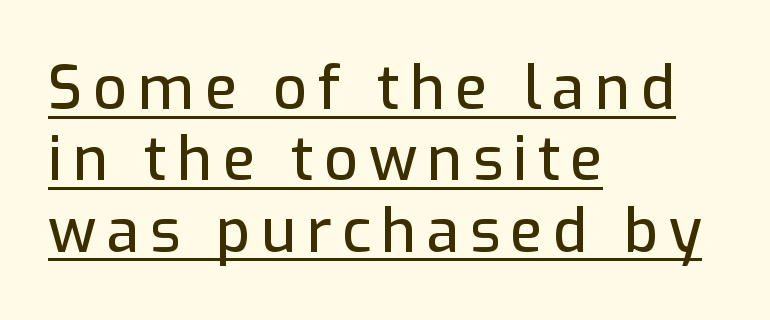
{"serif": "no", "italic": "no", "width": "normal", "stroke_contrast": "low", "x_height": "medium", "monospaced": "no", "underline": "yes", "align": "left", "line_spacing_ratio": 1.19, "glyph_px": 60}
